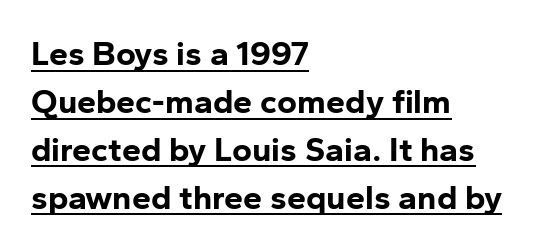
Upright lettering throughout. In CSS terms this would be text-align: left. Compared with undecorated copy, this sample adds a rule below the words. The sample has been set heavy, in full bold.
